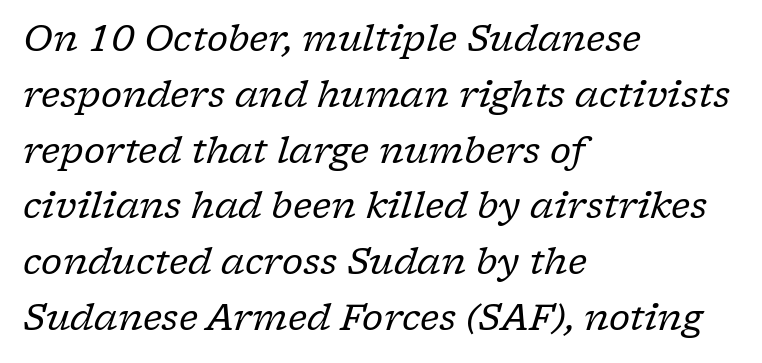
The image shows 36 px regular-weight serif type, italic (leaning right); set left-aligned, normal line spacing (1.55x), normal letter spacing, not underlined; low stroke contrast and a medium x-height.
